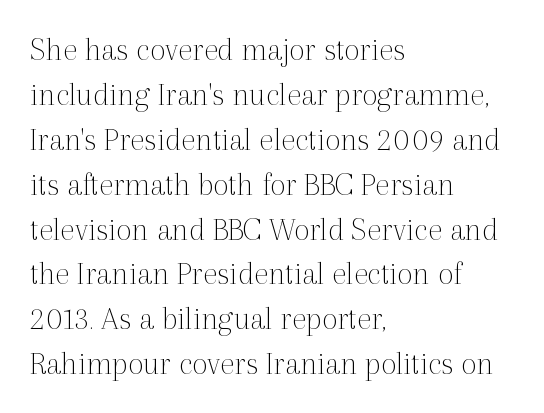
Q: Is the text bold? A: No.
Q: Is the text italic (slanted)? A: No, it is upright.
Q: Is the typeface a serif or a sans-serif typeface? A: Serif.
Q: Is the text underlined? A: No.
Q: How is the paragraph aligned? A: Left-aligned.
Q: Is the spacing between letters normal or unusually wide? A: Normal.
Q: Is the spacing between lines tight, normal or loose? A: Normal.
Q: Width (condensed, normal, or wide)? A: Normal.
Q: x-height? A: Medium.
Q: Monospaced? A: No.
